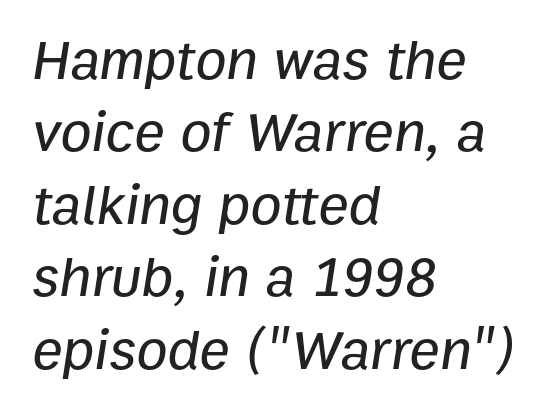
{"italic": "yes", "lean": "right", "slant_degrees": 9, "width": "normal", "stroke_contrast": "low", "x_height": "medium", "monospaced": "no", "underline": "no", "align": "left", "line_spacing": "normal", "line_spacing_ratio": 1.27, "letter_spacing": "normal", "letter_spacing_em": 0.0, "glyph_px": 57}
